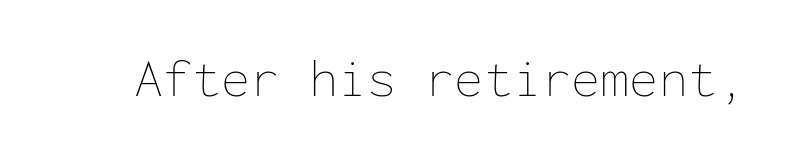
Q: Is the text bold? A: No.
Q: Is the text italic (slanted)? A: No, it is upright.
Q: Is the text underlined? A: No.
Q: Is the spacing between letters normal or unusually wide? A: Normal.
Q: Width (condensed, normal, or wide)? A: Normal.
Q: Stroke contrast? A: Low.
Q: x-height? A: Medium.
Q: Monospaced? A: Yes.
